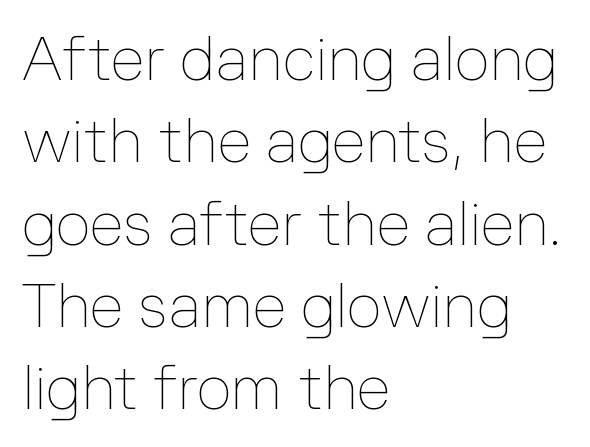
{"italic": "no", "bold": "no", "weight": "thin", "width": "normal", "stroke_contrast": "low", "x_height": "medium", "monospaced": "no", "underline": "no", "align": "left", "line_spacing": "normal", "line_spacing_ratio": 1.35, "letter_spacing": "normal", "letter_spacing_em": 0.0, "glyph_px": 61}
